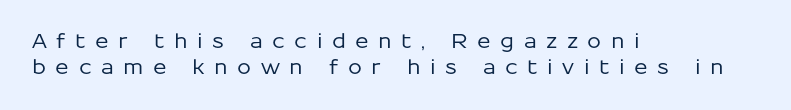
The image shows 20 px text type, upright; set left-aligned, normal line spacing (1.28x), unusually wide letter spacing (+0.47 em), not underlined.
